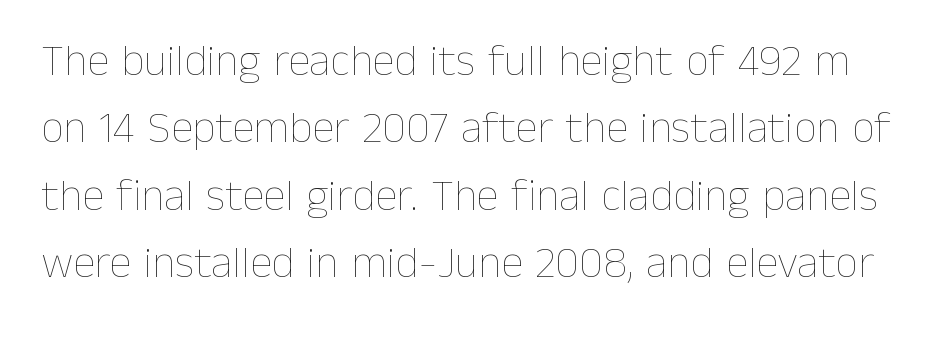
The image shows 45 px thin type, upright; set normal line spacing (1.5x), normal letter spacing, not underlined; low stroke contrast and a medium x-height.
